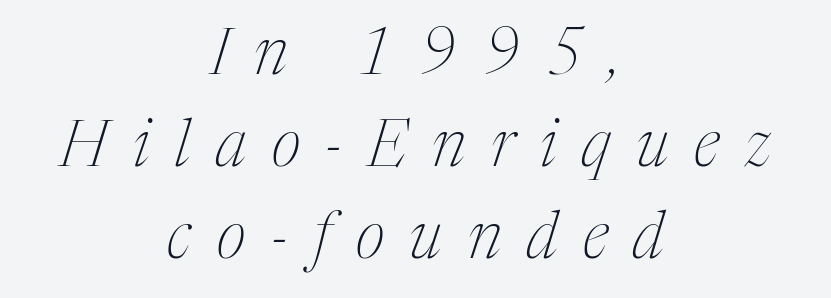
Q: Is the text bold? A: No.
Q: Is the text italic (slanted)? A: Yes, it leans right by about 17 degrees.
Q: Is the typeface a serif or a sans-serif typeface? A: Serif.
Q: Is the text underlined? A: No.
Q: How is the paragraph aligned? A: Centered.
Q: Is the spacing between letters normal or unusually wide? A: Unusually wide.
Q: Is the spacing between lines tight, normal or loose? A: Normal.
Q: Width (condensed, normal, or wide)? A: Condensed.
Q: Stroke contrast? A: Medium.
Q: x-height? A: Medium.
Q: Monospaced? A: No.
